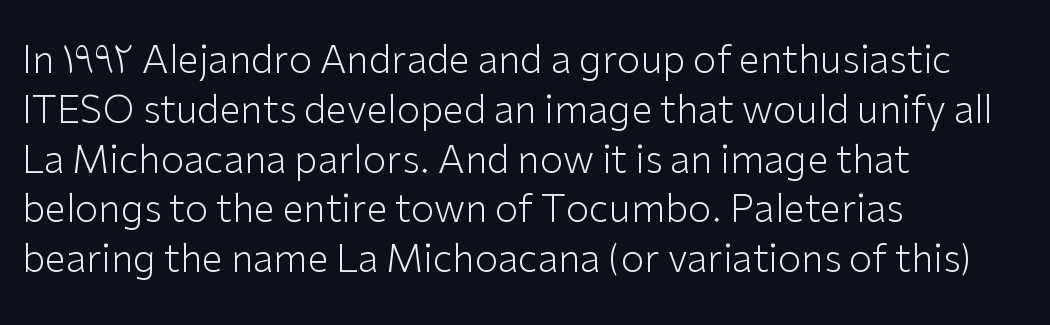
{"serif": "no", "italic": "no", "bold": "no", "weight": "light", "width": "normal", "stroke_contrast": "low", "x_height": "medium", "monospaced": "no", "underline": "no", "align": "left", "line_spacing": "normal", "line_spacing_ratio": 1.31, "letter_spacing": "normal", "letter_spacing_em": 0.0, "glyph_px": 38}
